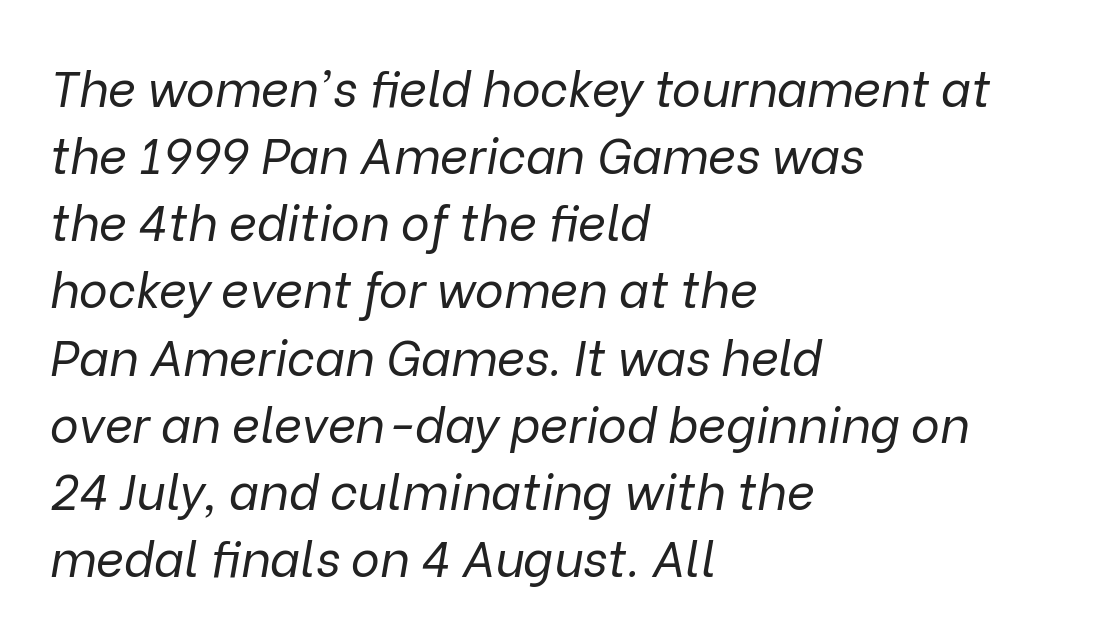
{"italic": "yes", "lean": "right", "slant_degrees": 9, "bold": "no", "weight": "regular", "width": "normal", "stroke_contrast": "low", "x_height": "medium", "monospaced": "no", "underline": "no", "align": "left", "line_spacing": "normal", "line_spacing_ratio": 1.37, "letter_spacing": "normal", "letter_spacing_em": 0.0, "glyph_px": 49}
